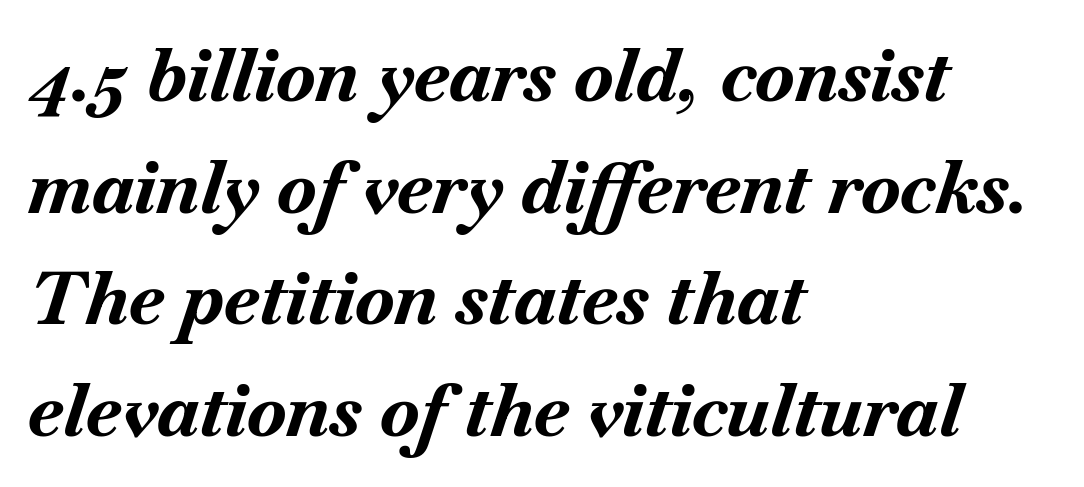
The image shows 73 px bold type, italic (leaning right); set left-aligned, normal line spacing (1.53x), normal letter spacing, not underlined; medium stroke contrast and a small x-height.
